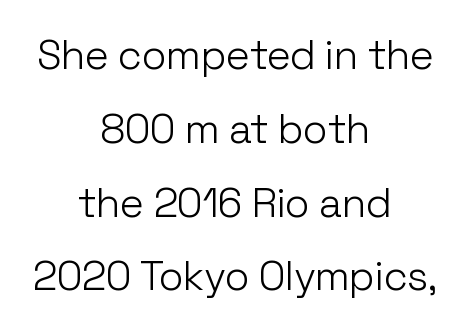
Q: Is the text bold? A: No.
Q: Is the text italic (slanted)? A: No, it is upright.
Q: Is the typeface a serif or a sans-serif typeface? A: Sans-serif.
Q: Is the text underlined? A: No.
Q: How is the paragraph aligned? A: Centered.
Q: Is the spacing between letters normal or unusually wide? A: Normal.
Q: Width (condensed, normal, or wide)? A: Normal.
Q: Stroke contrast? A: Low.
Q: x-height? A: Medium.
Q: Monospaced? A: No.
